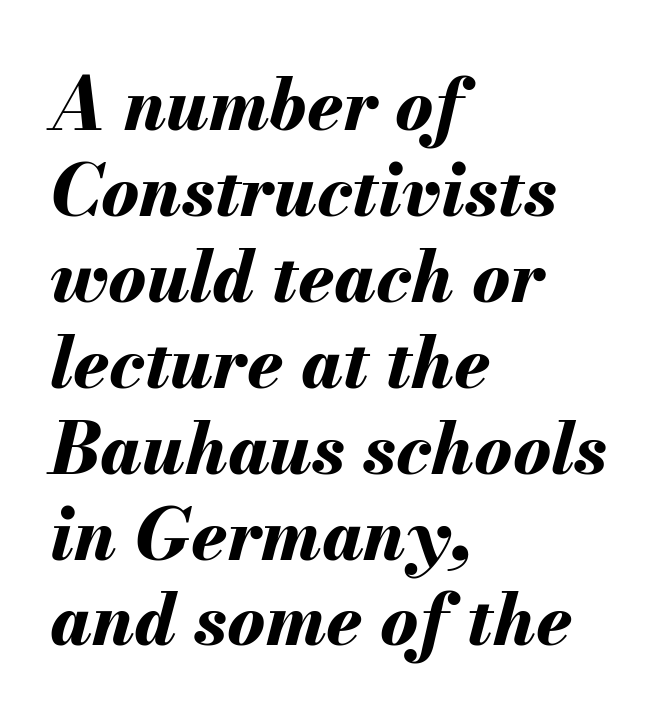
The image shows 71 px bold type, italic (leaning right); set left-aligned, line spacing 1.21x, normal letter spacing, not underlined; medium stroke contrast and a small x-height.
